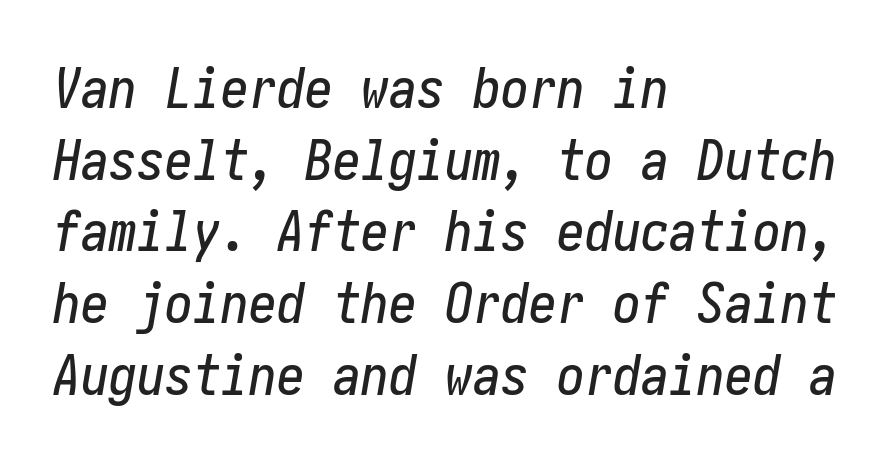
The image shows 56 px condensed type, italic (leaning right); set left-aligned, normal line spacing (1.28x), normal letter spacing, not underlined; low stroke contrast and a medium x-height.
